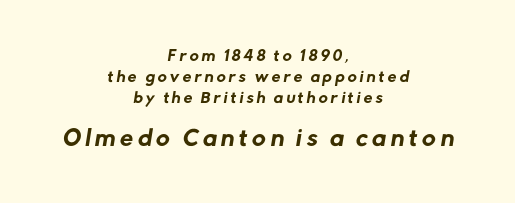
The image shows 21 px text type; set centered, normal line spacing (1.51x), unusually wide letter spacing (+0.22 em), not underlined; the second (bottom) block is 1.5x larger.
